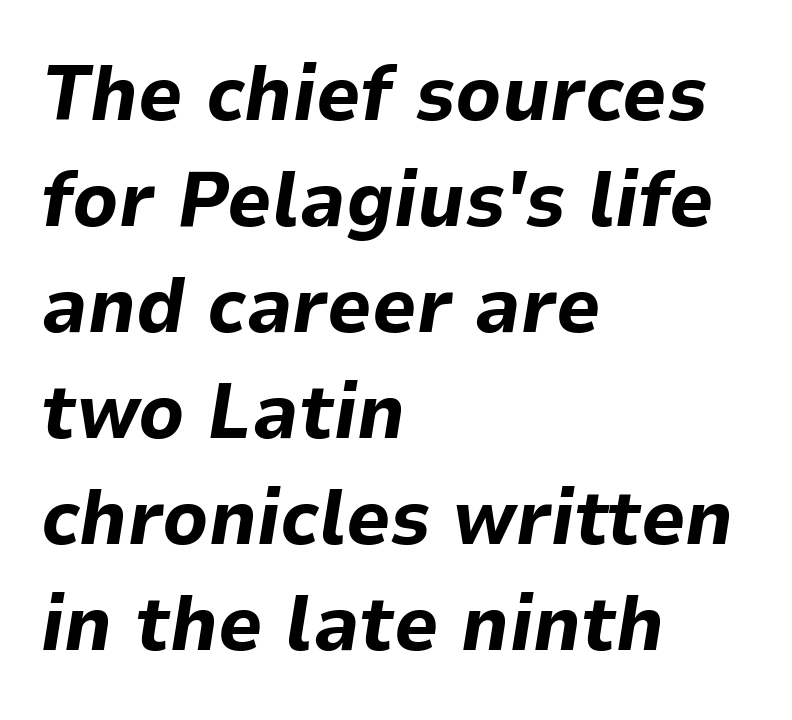
Q: Is the text bold? A: Yes.
Q: Is the text italic (slanted)? A: Yes, it leans right by about 9 degrees.
Q: Is the text underlined? A: No.
Q: How is the paragraph aligned? A: Left-aligned.
Q: Is the spacing between letters normal or unusually wide? A: Normal.
Q: Is the spacing between lines tight, normal or loose? A: Normal.
Q: Width (condensed, normal, or wide)? A: Normal.
Q: Stroke contrast? A: Low.
Q: x-height? A: Medium.
Q: Monospaced? A: No.
